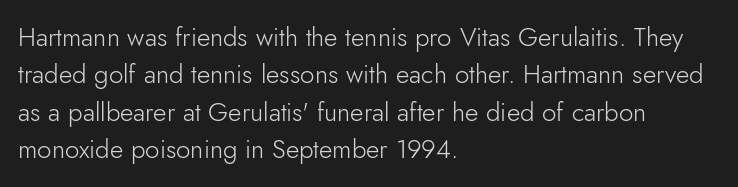
{"italic": "no", "bold": "no", "underline": "no", "align": "left", "line_spacing": "normal", "line_spacing_ratio": 1.44, "letter_spacing": "normal", "letter_spacing_em": 0.0, "glyph_px": 26}
